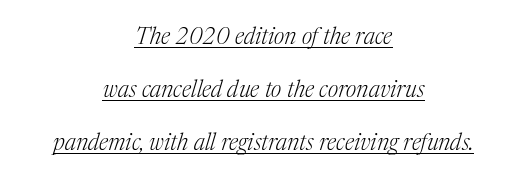
The image shows 23 px text type, italic (leaning right); set centered, loose line spacing (2.31x), normal letter spacing, underlined.
